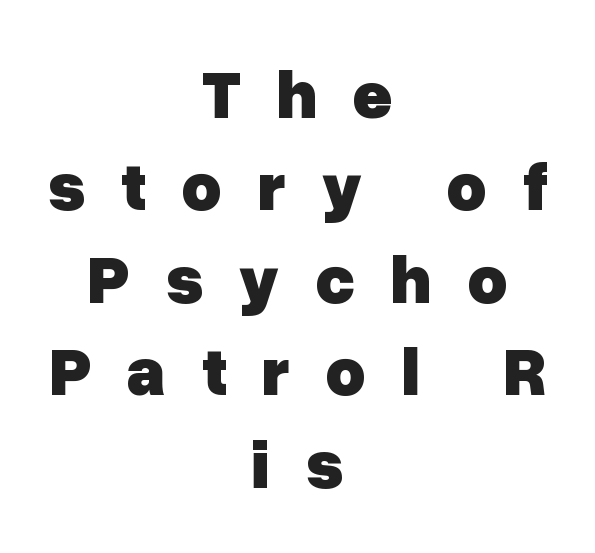
No feet cap the strokes, marking this as sans-serif type. Notice how thick the strokes are: this is what a full bold looks like. The passage shown is not underscored anywhere. This block has exactly the height ordinary leading produces.
